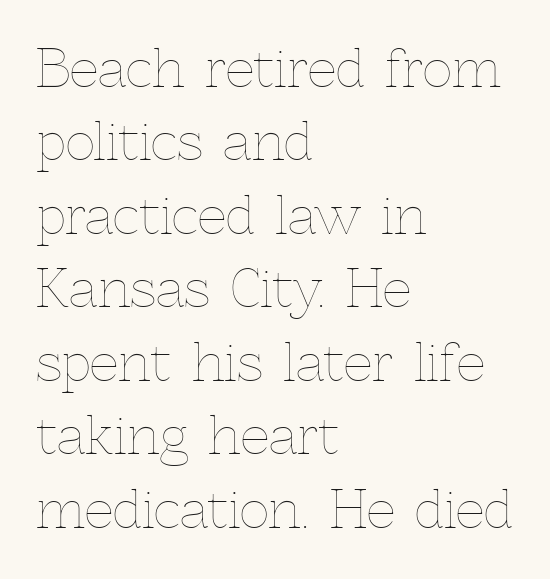
The image shows 51 px thin type, upright; set left-aligned, normal line spacing (1.44x), normal letter spacing, not underlined; a medium x-height.
